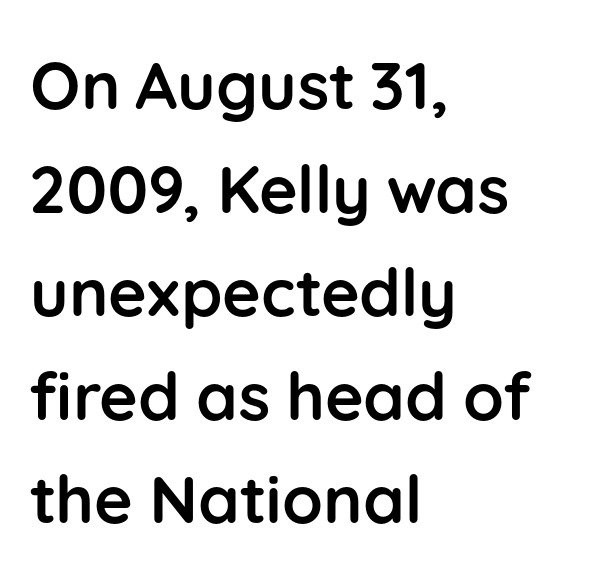
Set as a true bold cut, around the 700 mark. When letters stand straight like this, we call the style roman or upright. Caption: multi-line text, flush left, ragged right. Lines of text with bare space underneath. The leading is moderate, giving the passage an even texture. There is no visible air inserted between adjacent glyphs.
